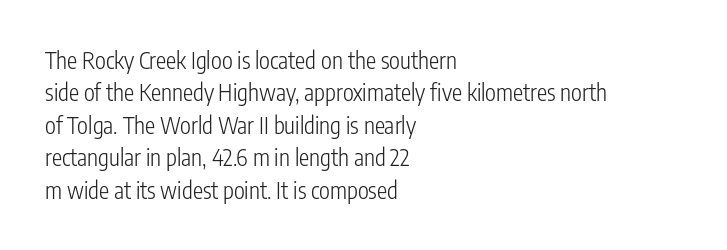
The image shows 23 px text type, upright; set left-aligned, normal line spacing (1.41x), normal letter spacing, not underlined.
